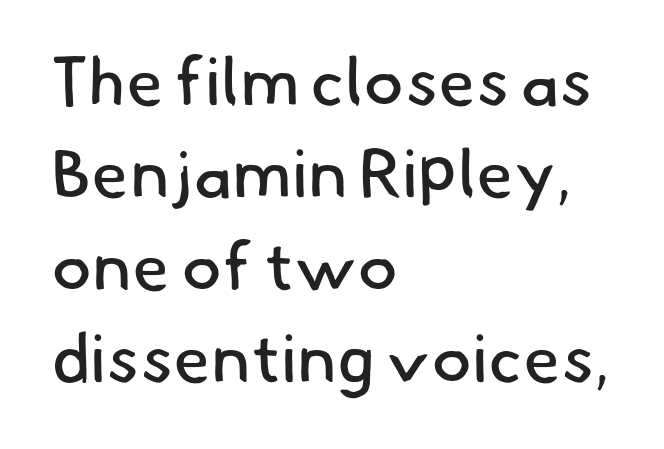
The image shows 68 px regular-weight sans-serif type; set left-aligned, normal line spacing (1.36x), normal letter spacing, not underlined; low stroke contrast and a small x-height.
